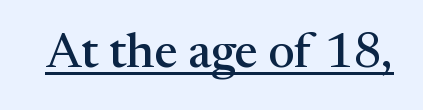
The image shows 49 px serif type, upright; set normal letter spacing, underlined; medium stroke contrast and a medium x-height.
